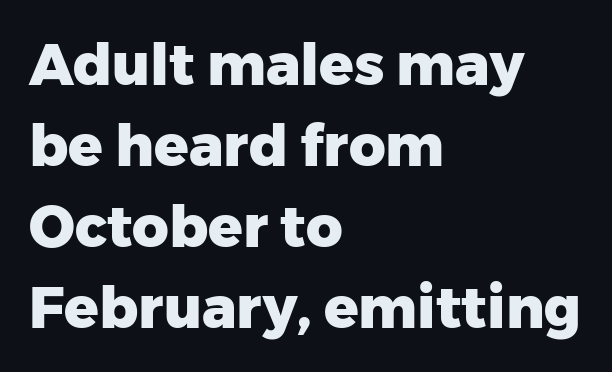
{"serif": "no", "italic": "no", "bold": "yes", "weight": "heavy", "width": "normal", "stroke_contrast": "low", "x_height": "medium", "monospaced": "no", "underline": "no", "align": "left", "line_spacing": "normal", "line_spacing_ratio": 1.42, "letter_spacing": "normal", "letter_spacing_em": 0.0, "glyph_px": 57}
